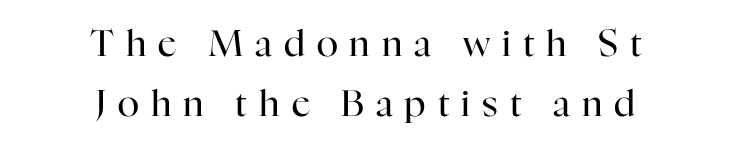
The image shows 36 px regular-weight serif type, upright; set centered, normal line spacing (1.68x), unusually wide letter spacing (+0.33 em), not underlined; high stroke contrast and a medium x-height.
